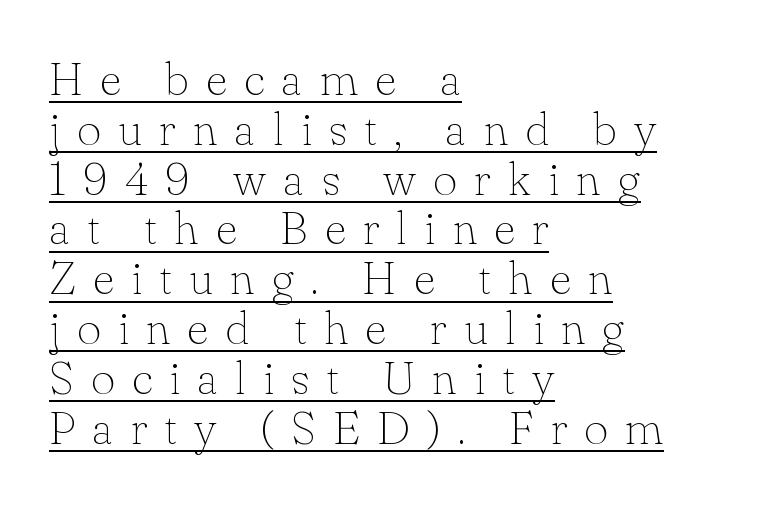
The typography opts for an upright posture over an oblique one. Note: serifs present on the glyphs. Horizontally, the lines are justified to the leading edge only. Does a line run under the words? Yes, clearly. Honestly, the rows look squashed on top of each other.
